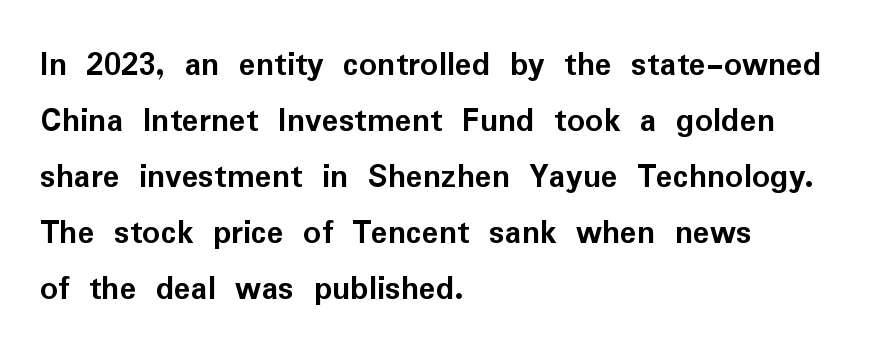
Q: Is the text bold? A: Yes.
Q: Is the text italic (slanted)? A: No, it is upright.
Q: Is the typeface a serif or a sans-serif typeface? A: Sans-serif.
Q: Is the text underlined? A: No.
Q: How is the paragraph aligned? A: Left-aligned.
Q: Is the spacing between letters normal or unusually wide? A: Normal.
Q: Is the spacing between lines tight, normal or loose? A: Normal.
Q: Width (condensed, normal, or wide)? A: Normal.
Q: Stroke contrast? A: Low.
Q: x-height? A: Medium.
Q: Monospaced? A: No.
